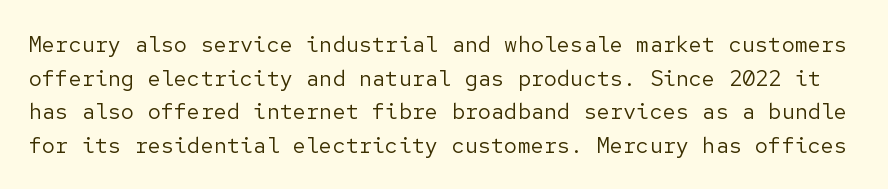
{"italic": "no", "bold": "no", "underline": "no", "line_spacing": "normal", "line_spacing_ratio": 1.53, "letter_spacing": "normal", "letter_spacing_em": 0.0, "glyph_px": 22}
